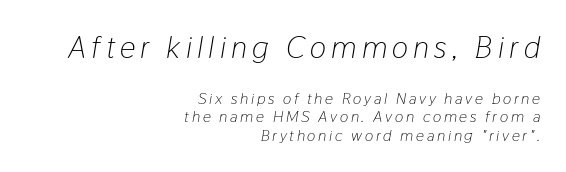
Q: Is the text bold? A: No.
Q: Is the text italic (slanted)? A: Yes, it leans right by about 9 degrees.
Q: Is the text underlined? A: No.
Q: How is the paragraph aligned? A: Right-aligned.
Q: Which block of text is set in a larger size, the first (top) or the second (bottom)? A: The first (top) one.
Q: Width (condensed, normal, or wide)? A: Condensed.
Q: Stroke contrast? A: Low.
Q: x-height? A: Medium.
Q: Monospaced? A: No.
